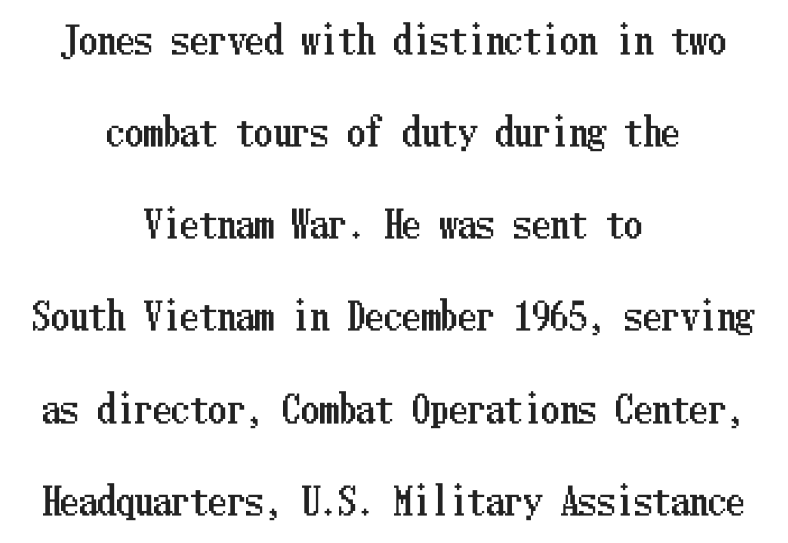
The image shows 37 px condensed type, upright; set centered, loose line spacing (2.49x), normal letter spacing, not underlined; low stroke contrast and a medium x-height.
